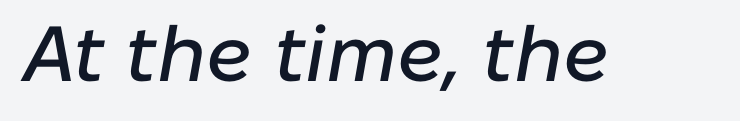
The image shows 78 px text type, italic (leaning right); set normal letter spacing, not underlined; low stroke contrast and a medium x-height.
